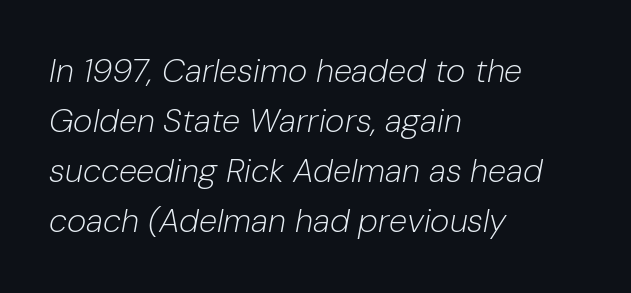
The image shows 33 px light type, italic (leaning right); set left-aligned, normal line spacing (1.52x), normal letter spacing, not underlined; low stroke contrast and a medium x-height.
